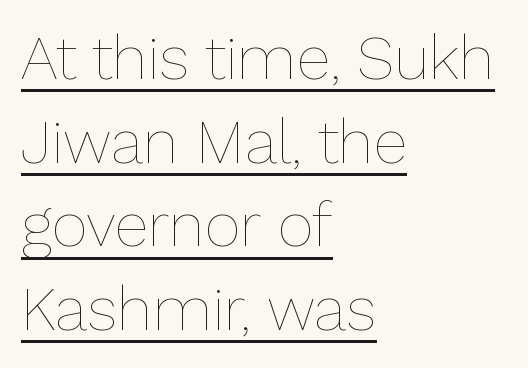
{"italic": "no", "bold": "no", "weight": "thin", "width": "normal", "stroke_contrast": "low", "x_height": "medium", "monospaced": "no", "underline": "yes", "align": "left", "line_spacing": "normal", "line_spacing_ratio": 1.35, "letter_spacing": "normal", "letter_spacing_em": 0.0, "glyph_px": 62}
